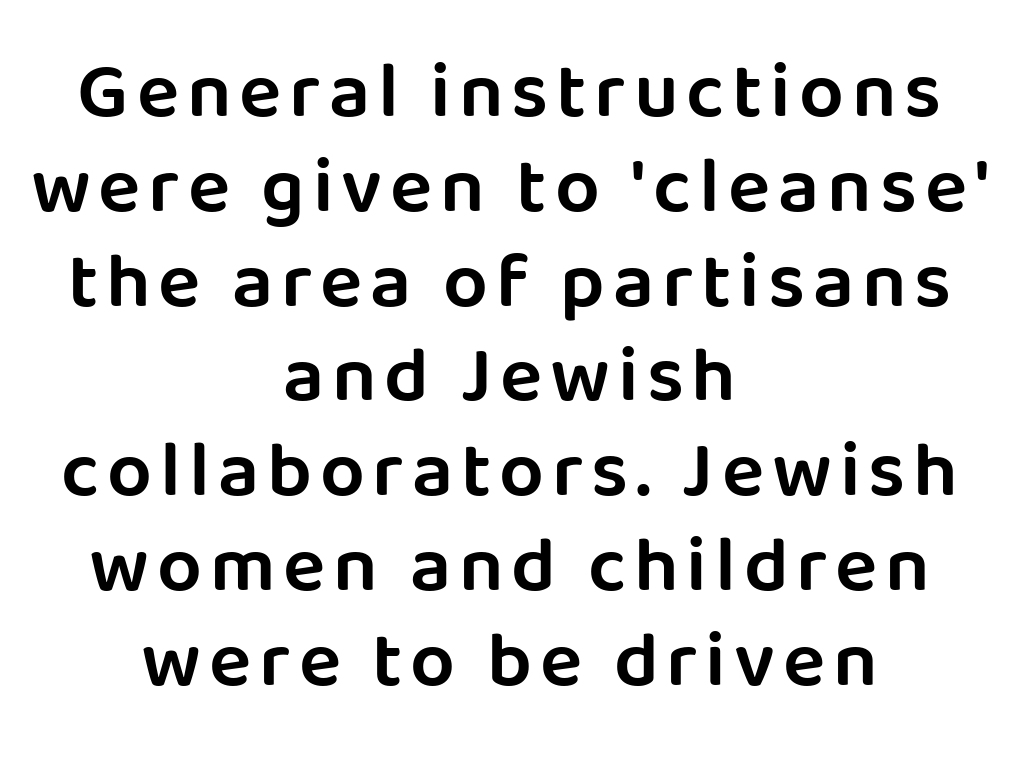
Every row of glyphs is offset so its center matches the block's center. Observe the absence of serifs on each vertical stroke in this sample. The letters advance in unequal steps, a hallmark of proportional type. Anything drawn beneath the words? Only blank space. A roman cut, with each character standing at attention.
